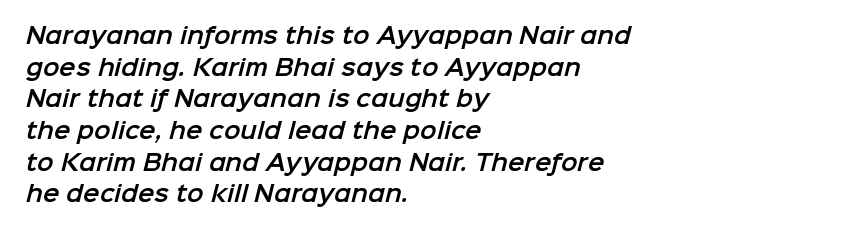
Q: Is the text underlined? A: No.
Q: How is the paragraph aligned? A: Left-aligned.
Q: Is the spacing between letters normal or unusually wide? A: Normal.
Q: Is the spacing between lines tight, normal or loose? A: Normal.
